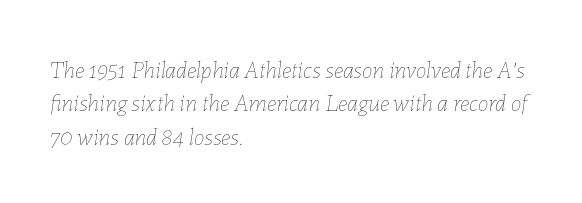
The image shows 24 px text type, italic (leaning right); set left-aligned, normal line spacing (1.39x), normal letter spacing, not underlined.
